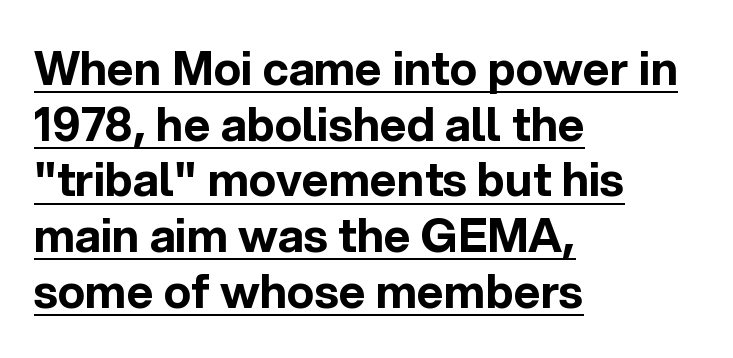
The image shows 46 px bold sans-serif type, upright; set left-aligned, line spacing 1.21x, normal letter spacing, underlined; a medium x-height.
